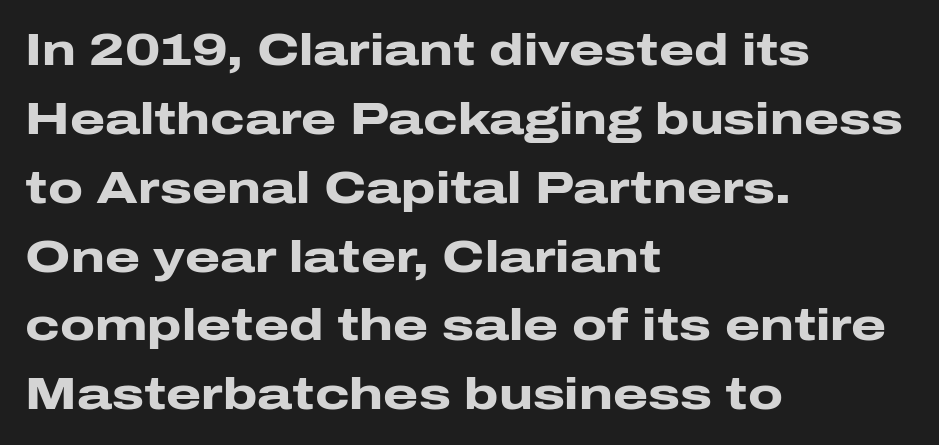
Q: Is the text bold? A: Yes.
Q: Is the text italic (slanted)? A: No, it is upright.
Q: Is the typeface a serif or a sans-serif typeface? A: Sans-serif.
Q: Is the text underlined? A: No.
Q: How is the paragraph aligned? A: Left-aligned.
Q: Is the spacing between letters normal or unusually wide? A: Normal.
Q: Is the spacing between lines tight, normal or loose? A: Normal.
Q: Width (condensed, normal, or wide)? A: Wide.
Q: Stroke contrast? A: Low.
Q: x-height? A: Medium.
Q: Monospaced? A: No.
